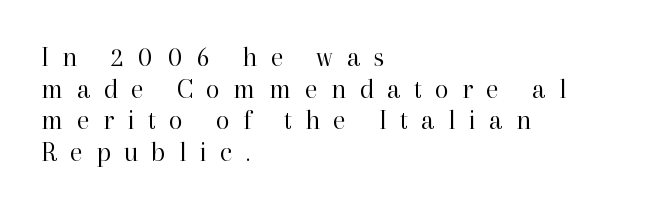
The image shows 28 px regular-weight serif type, upright; set left-aligned, tight line spacing (1.13x), unusually wide letter spacing (+0.48 em), not underlined; high stroke contrast and a medium x-height.
